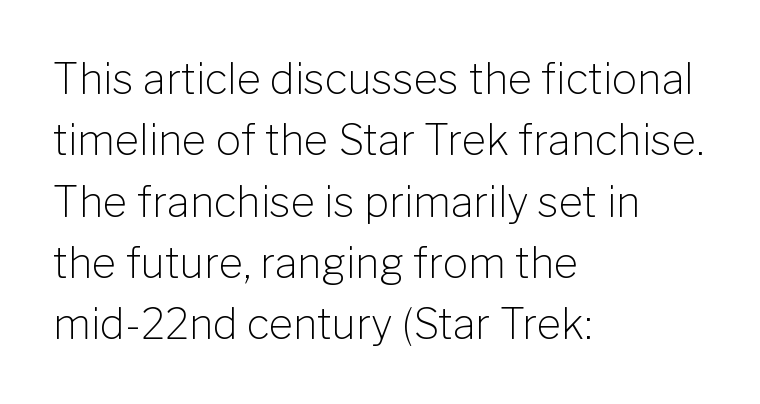
{"serif": "no", "italic": "no", "bold": "no", "weight": "light", "width": "normal", "stroke_contrast": "low", "x_height": "medium", "monospaced": "no", "underline": "no", "align": "left", "line_spacing": "normal", "line_spacing_ratio": 1.46, "letter_spacing": "normal", "letter_spacing_em": 0.0, "glyph_px": 42}
